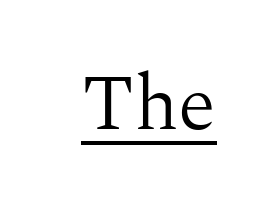
Q: Is the text bold? A: No.
Q: Is the text italic (slanted)? A: No, it is upright.
Q: Is the typeface a serif or a sans-serif typeface? A: Serif.
Q: Is the text underlined? A: Yes.
Q: Is the spacing between letters normal or unusually wide? A: Normal.
Q: Width (condensed, normal, or wide)? A: Normal.
Q: Stroke contrast? A: Medium.
Q: x-height? A: Medium.
Q: Monospaced? A: No.
